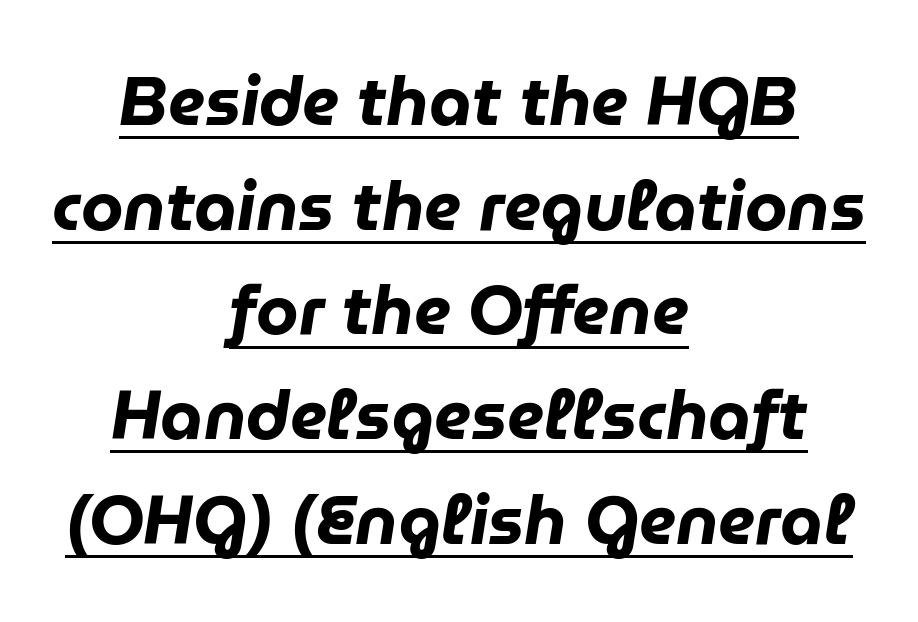
{"italic": "yes", "lean": "right", "slant_degrees": 9, "bold": "yes", "weight": "heavy", "width": "normal", "stroke_contrast": "low", "x_height": "medium", "monospaced": "no", "underline": "yes", "align": "center", "line_spacing": "normal", "line_spacing_ratio": 1.54, "letter_spacing": "normal", "letter_spacing_em": 0.0, "glyph_px": 68}
